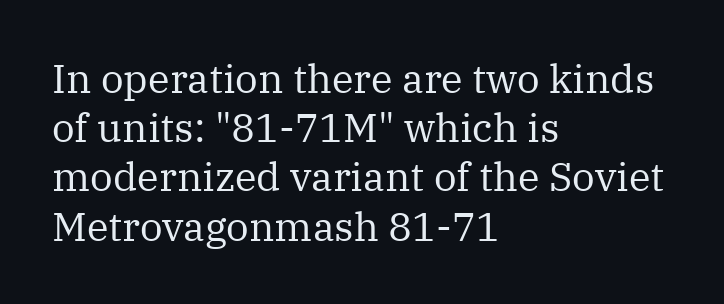
{"serif": "yes", "italic": "no", "bold": "no", "weight": "regular", "width": "normal", "stroke_contrast": "medium", "x_height": "medium", "monospaced": "no", "underline": "no", "align": "left", "line_spacing_ratio": 1.23, "letter_spacing": "normal", "letter_spacing_em": 0.0, "glyph_px": 40}
